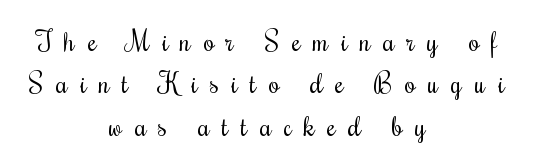
The image shows 27 px text type; set centered, normal line spacing (1.57x), unusually wide letter spacing (+0.46 em), not underlined.
